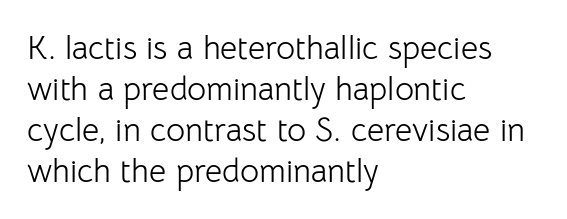
Visually the block forms a straight wall on the left and a jagged coastline on the right. Varying glyph widths throughout — classic text-font behaviour. If you drew a line through each stem, it would be perfectly vertical. These lines keep a tight, regular rhythm from letter to letter.
